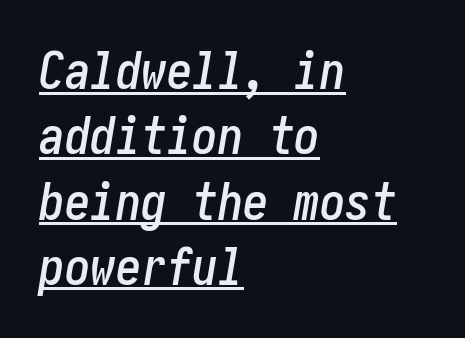
{"italic": "yes", "lean": "right", "slant_degrees": 10, "width": "condensed", "stroke_contrast": "low", "x_height": "medium", "underline": "yes", "align": "left", "line_spacing": "normal", "line_spacing_ratio": 1.28, "letter_spacing": "normal", "letter_spacing_em": 0.0, "glyph_px": 51}
